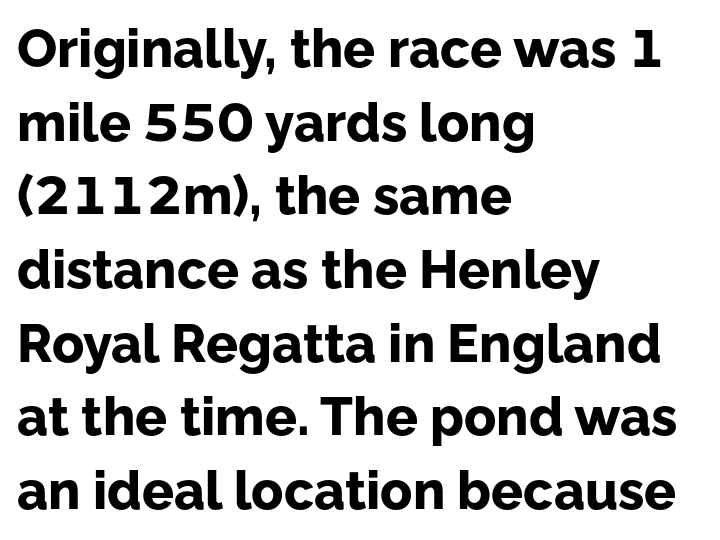
The image shows 53 px bold sans-serif type, upright; set left-aligned, normal line spacing (1.39x), normal letter spacing, not underlined; low stroke contrast and a medium x-height.
